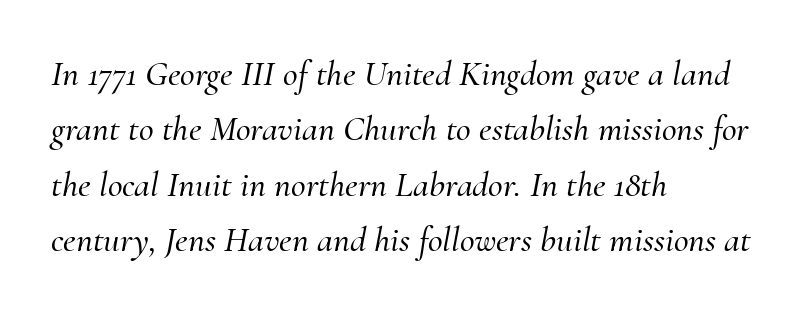
Q: Is the text italic (slanted)? A: Yes, it leans right by about 10 degrees.
Q: Is the typeface a serif or a sans-serif typeface? A: Serif.
Q: Is the text underlined? A: No.
Q: How is the paragraph aligned? A: Left-aligned.
Q: Is the spacing between letters normal or unusually wide? A: Normal.
Q: Is the spacing between lines tight, normal or loose? A: Normal.
Q: Width (condensed, normal, or wide)? A: Normal.
Q: Stroke contrast? A: Medium.
Q: x-height? A: Small.
Q: Monospaced? A: No.
